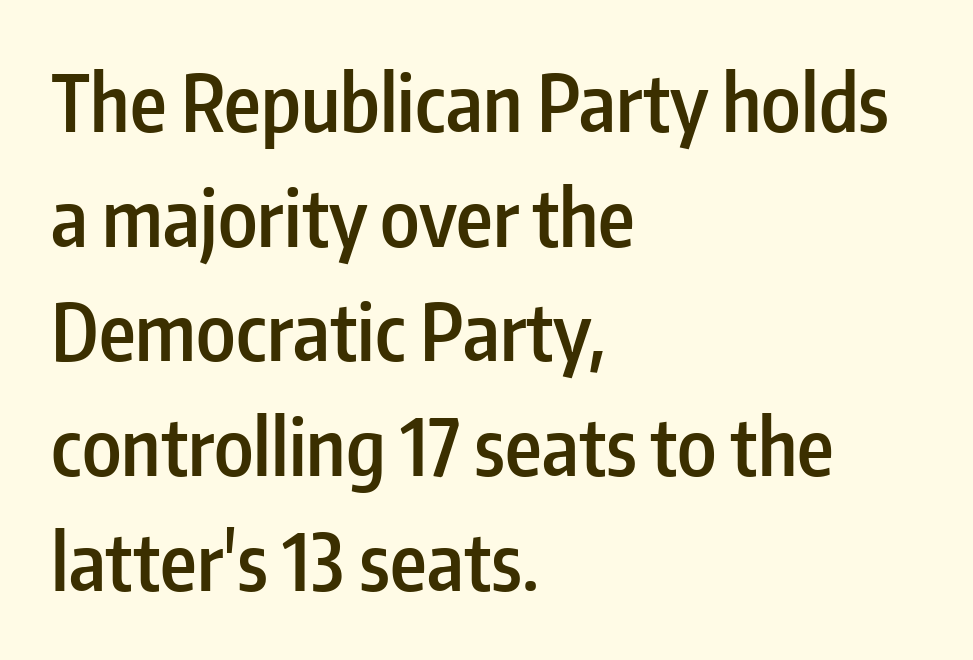
Underline: absent. Here the designer chose a conventional face with non-uniform glyph widths. Nothing sits at the stroke ends, so this counts as sans-serif. Where is the straight margin? On the left. You can tell it's not italic because the verticals are truly vertical. Whoever set this chose a conventional vertical rhythm.
